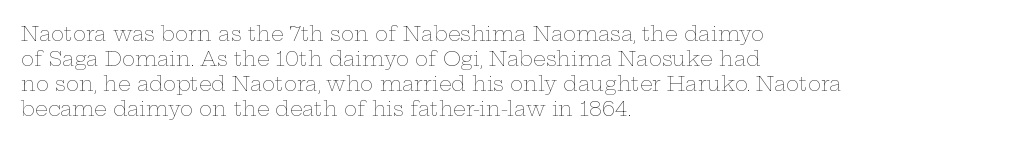
{"italic": "no", "bold": "no", "underline": "no", "align": "left", "line_spacing": "normal", "line_spacing_ratio": 1.25, "letter_spacing": "normal", "letter_spacing_em": 0.0, "glyph_px": 20}
